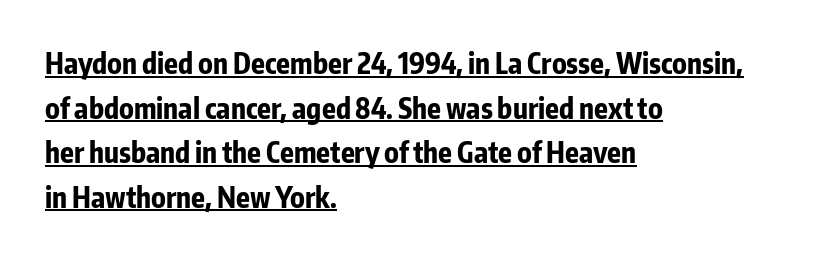
Q: Is the text bold? A: Yes.
Q: Is the text italic (slanted)? A: No, it is upright.
Q: Is the typeface a serif or a sans-serif typeface? A: Sans-serif.
Q: Is the text underlined? A: Yes.
Q: How is the paragraph aligned? A: Left-aligned.
Q: Is the spacing between letters normal or unusually wide? A: Normal.
Q: Is the spacing between lines tight, normal or loose? A: Normal.
Q: Width (condensed, normal, or wide)? A: Condensed.
Q: Stroke contrast? A: Low.
Q: x-height? A: Medium.
Q: Monospaced? A: No.
